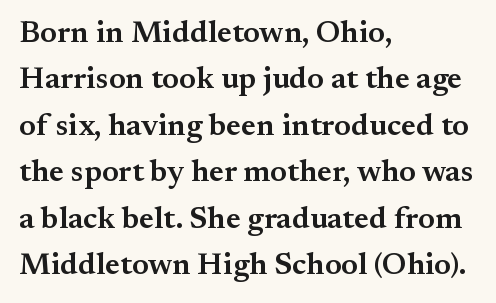
{"serif": "yes", "italic": "no", "bold": "semi", "weight": "semibold", "width": "normal", "stroke_contrast": "medium", "x_height": "small", "monospaced": "no", "underline": "no", "align": "left", "line_spacing": "normal", "line_spacing_ratio": 1.5, "letter_spacing": "normal", "letter_spacing_em": 0.0, "glyph_px": 31}
